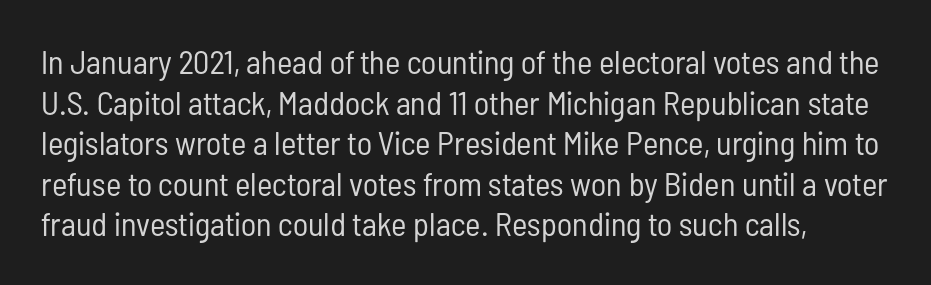
The image shows 33 px regular-weight, condensed sans-serif type, upright; set line spacing 1.23x, normal letter spacing, not underlined; low stroke contrast and a medium x-height.
